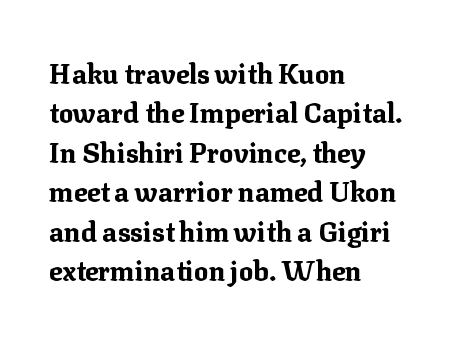
Q: Is the text bold? A: Yes.
Q: Is the text italic (slanted)? A: No, it is upright.
Q: Is the text underlined? A: No.
Q: How is the paragraph aligned? A: Left-aligned.
Q: Is the spacing between letters normal or unusually wide? A: Normal.
Q: Is the spacing between lines tight, normal or loose? A: Normal.
